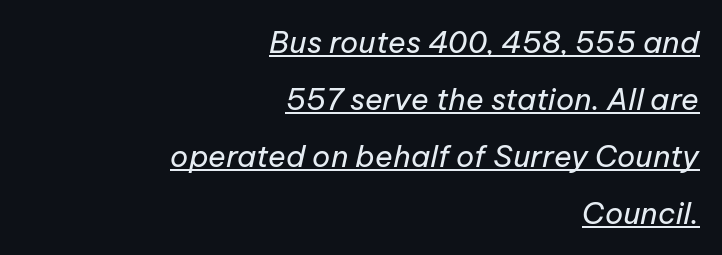
Q: Is the text bold? A: No.
Q: Is the text italic (slanted)? A: Yes, it leans right by about 12 degrees.
Q: Is the text underlined? A: Yes.
Q: How is the paragraph aligned? A: Right-aligned.
Q: Is the spacing between letters normal or unusually wide? A: Normal.
Q: Is the spacing between lines tight, normal or loose? A: Loose.
Q: Width (condensed, normal, or wide)? A: Normal.
Q: Stroke contrast? A: Low.
Q: x-height? A: Medium.
Q: Monospaced? A: No.
